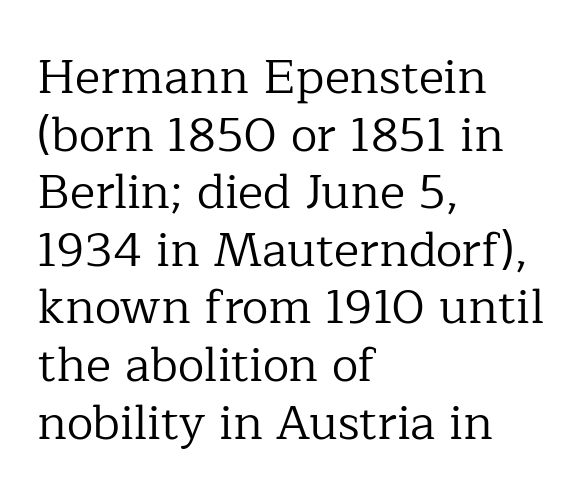
Q: Is the text bold? A: No.
Q: Is the text italic (slanted)? A: No, it is upright.
Q: Is the typeface a serif or a sans-serif typeface? A: Serif.
Q: Is the text underlined? A: No.
Q: How is the paragraph aligned? A: Left-aligned.
Q: Is the spacing between letters normal or unusually wide? A: Normal.
Q: Width (condensed, normal, or wide)? A: Normal.
Q: Stroke contrast? A: Low.
Q: x-height? A: Medium.
Q: Monospaced? A: No.
